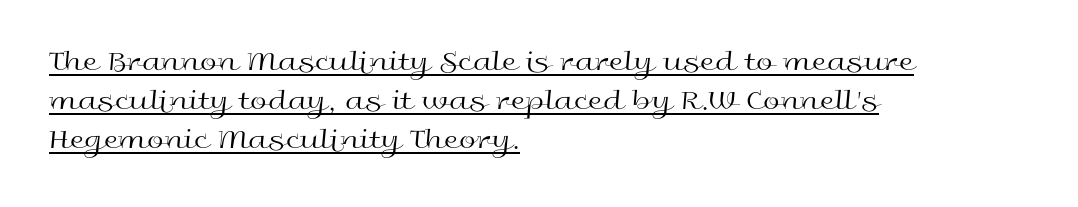
Compared with a centered layout, this one pins lines to the left instead. The letterforms sit shoulder to shoulder at normal distance. This is roman type, the default non-slanted kind. This sample keeps an unexceptional amount of space between lines. Look at the bottom of the vertical strokes: they stop flat, with no serifs. You could not count columns in this text — the font is proportionally spaced.
